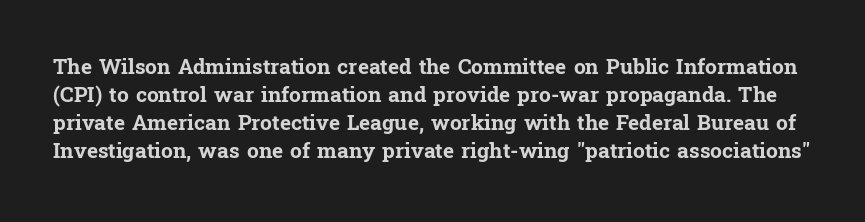
{"italic": "no", "bold": "yes", "underline": "no", "line_spacing": "normal", "line_spacing_ratio": 1.33, "letter_spacing": "normal", "letter_spacing_em": 0.0, "glyph_px": 21}
